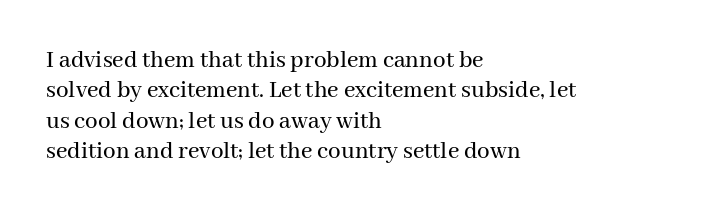
The image shows 25 px text type, upright; set left-aligned, line spacing 1.22x, normal letter spacing, not underlined.
